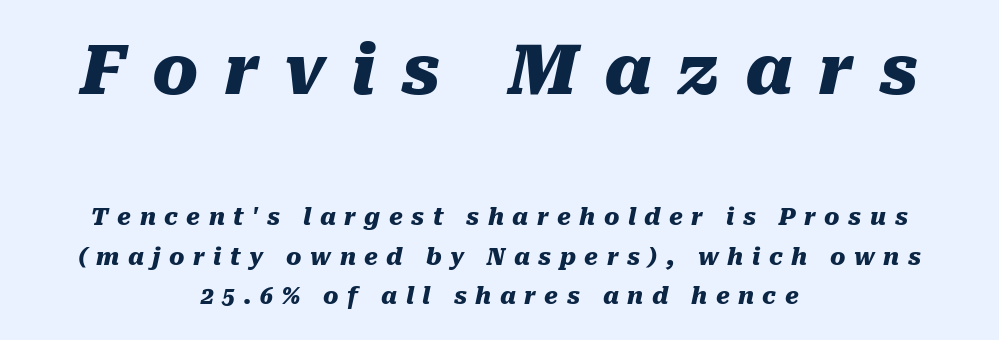
{"italic": "yes", "lean": "right", "slant_degrees": 10, "bold": "yes", "weight": "heavy", "width": "normal", "stroke_contrast": "medium", "x_height": "medium", "monospaced": "no", "underline": "no", "align": "center", "line_spacing_ratio": 1.71, "letter_spacing": "wide", "letter_spacing_em": 0.37, "larger_block": "first", "size_ratio": 3.0, "glyph_px": 69}
